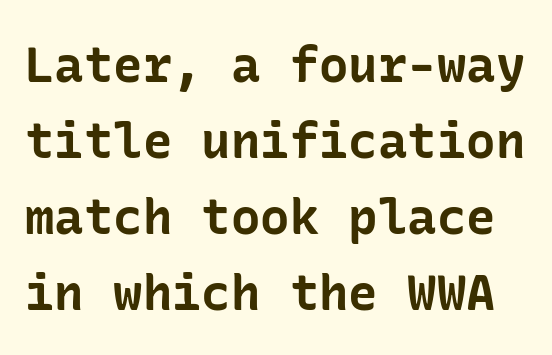
{"serif": "no", "italic": "no", "bold": "yes", "weight": "bold", "width": "normal", "stroke_contrast": "low", "x_height": "medium", "underline": "no", "line_spacing": "normal", "line_spacing_ratio": 1.55, "letter_spacing": "normal", "letter_spacing_em": 0.0, "glyph_px": 49}
